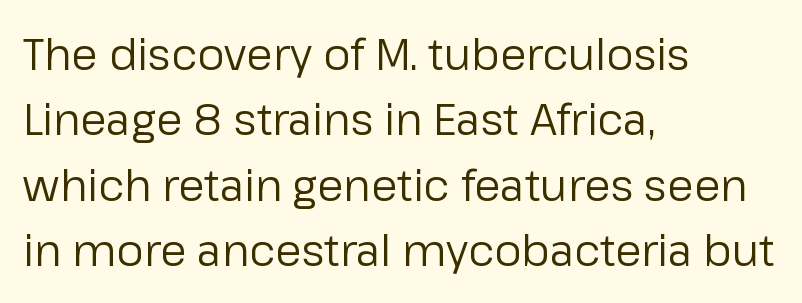
Q: Is the text bold? A: No.
Q: Is the text italic (slanted)? A: No, it is upright.
Q: Is the typeface a serif or a sans-serif typeface? A: Sans-serif.
Q: Is the text underlined? A: No.
Q: How is the paragraph aligned? A: Left-aligned.
Q: Is the spacing between letters normal or unusually wide? A: Normal.
Q: Is the spacing between lines tight, normal or loose? A: Normal.
Q: Width (condensed, normal, or wide)? A: Normal.
Q: Stroke contrast? A: Low.
Q: x-height? A: Medium.
Q: Monospaced? A: No.
